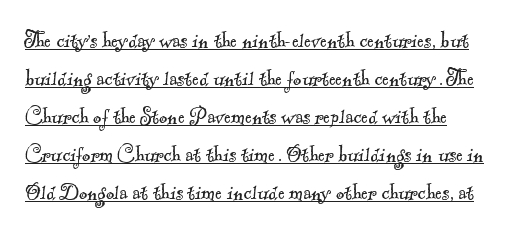
The image shows 25 px text type; set normal line spacing (1.52x), normal letter spacing, underlined.
